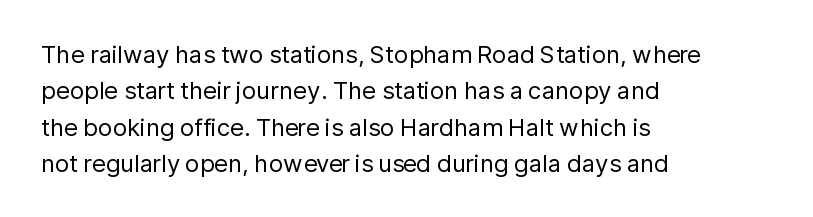
Q: Is the text bold? A: No.
Q: Is the text italic (slanted)? A: No, it is upright.
Q: Is the text underlined? A: No.
Q: How is the paragraph aligned? A: Left-aligned.
Q: Is the spacing between letters normal or unusually wide? A: Normal.
Q: Is the spacing between lines tight, normal or loose? A: Normal.
